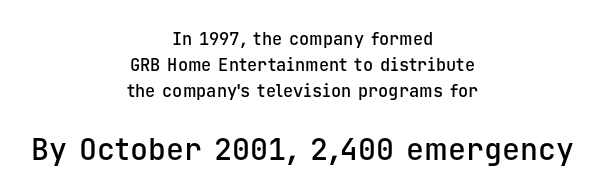
The image shows 30 px semibold sans-serif type, upright, monospaced; set centered, normal line spacing (1.52x), normal letter spacing, not underlined; the second (bottom) block is 1.76x larger; low stroke contrast and a medium x-height.
